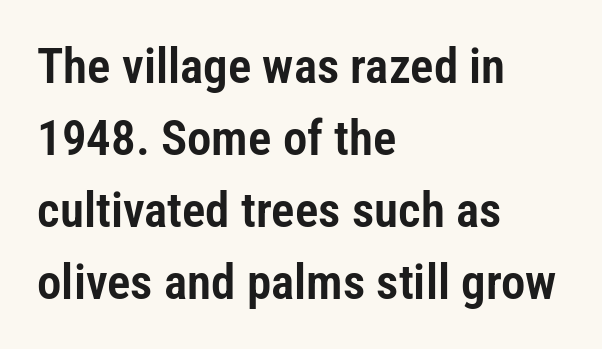
The image shows 49 px condensed sans-serif type, upright; set left-aligned, normal line spacing (1.47x), normal letter spacing, not underlined; low stroke contrast and a medium x-height.
